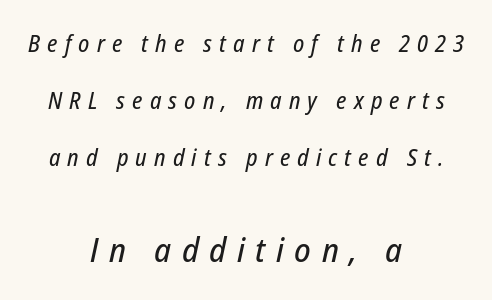
{"italic": "yes", "lean": "right", "slant_degrees": 12, "width": "condensed", "stroke_contrast": "low", "x_height": "medium", "monospaced": "no", "underline": "no", "align": "center", "line_spacing": "loose", "line_spacing_ratio": 2.48, "letter_spacing": "wide", "letter_spacing_em": 0.31, "larger_block": "second", "size_ratio": 1.48, "glyph_px": 34}
